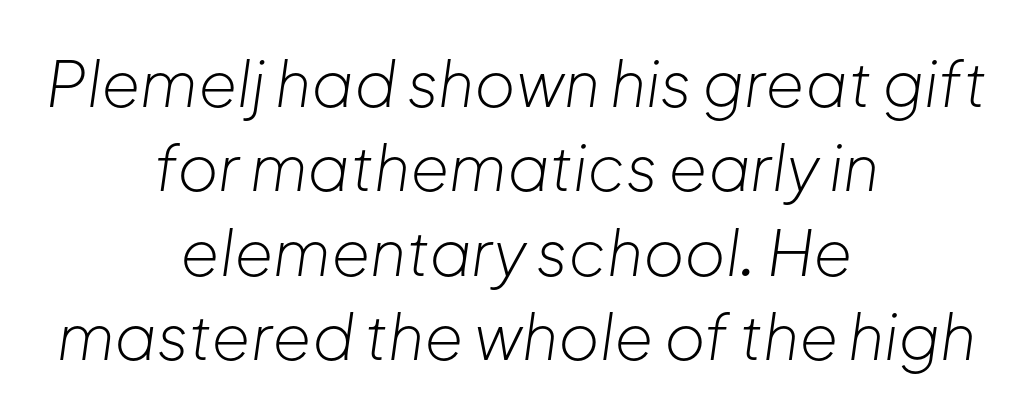
The passage shown has conventional tracking throughout. Here the designer chose a conventional face with non-uniform glyph widths. Yep, that's italic — everything's leaning. Stroke thickness stays within the range of a standard reading face or lighter.
